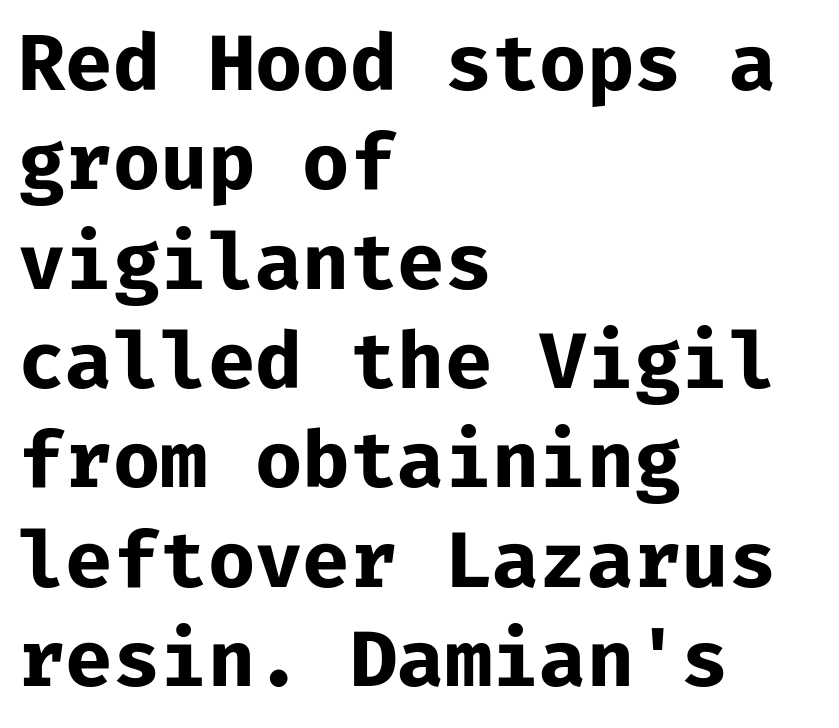
{"serif": "no", "italic": "no", "bold": "yes", "weight": "bold", "width": "normal", "stroke_contrast": "low", "x_height": "medium", "monospaced": "yes", "underline": "no", "align": "left", "line_spacing": "normal", "line_spacing_ratio": 1.29, "letter_spacing": "normal", "letter_spacing_em": 0.0, "glyph_px": 77}
